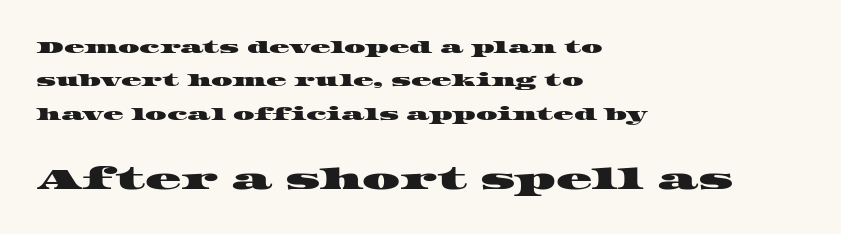
The image shows 30 px wide serif type; set left-aligned, loose line spacing (1.96x), normal letter spacing, not underlined; the second (bottom) block is 1.76x larger; high stroke contrast and a large x-height.
